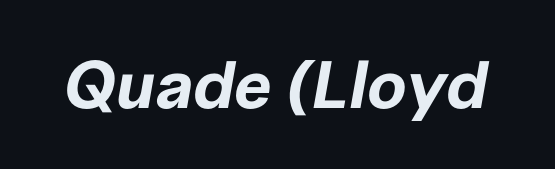
Q: Is the text bold? A: Yes.
Q: Is the text italic (slanted)? A: Yes, it leans right by about 10 degrees.
Q: Is the text underlined? A: No.
Q: Is the spacing between letters normal or unusually wide? A: Normal.
Q: Width (condensed, normal, or wide)? A: Normal.
Q: Stroke contrast? A: Low.
Q: x-height? A: Medium.
Q: Monospaced? A: No.
